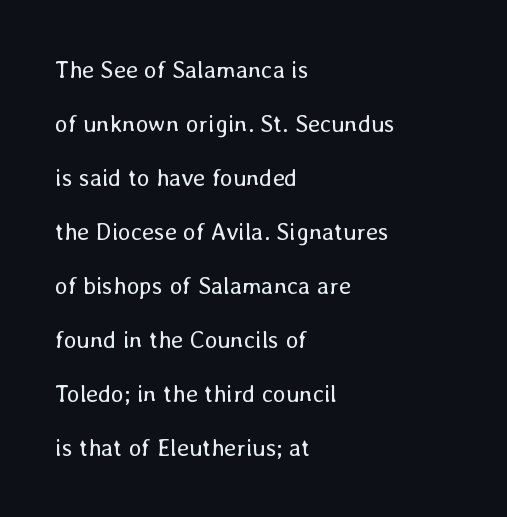
{"italic": "no", "bold": "no", "underline": "no", "align": "left", "line_spacing": "loose", "line_spacing_ratio": 2.25, "letter_spacing": "normal", "letter_spacing_em": 0.0, "glyph_px": 24}
